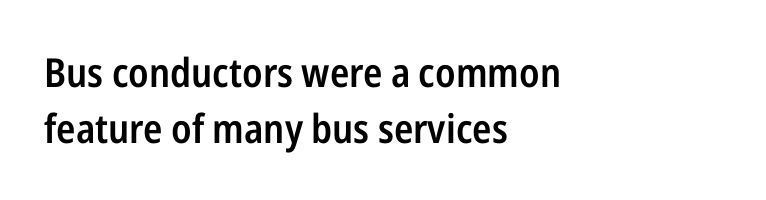
{"serif": "no", "italic": "no", "bold": "semi", "weight": "semibold", "width": "condensed", "stroke_contrast": "low", "x_height": "medium", "monospaced": "no", "underline": "no", "align": "left", "line_spacing": "normal", "line_spacing_ratio": 1.41, "letter_spacing": "normal", "letter_spacing_em": 0.0, "glyph_px": 40}
